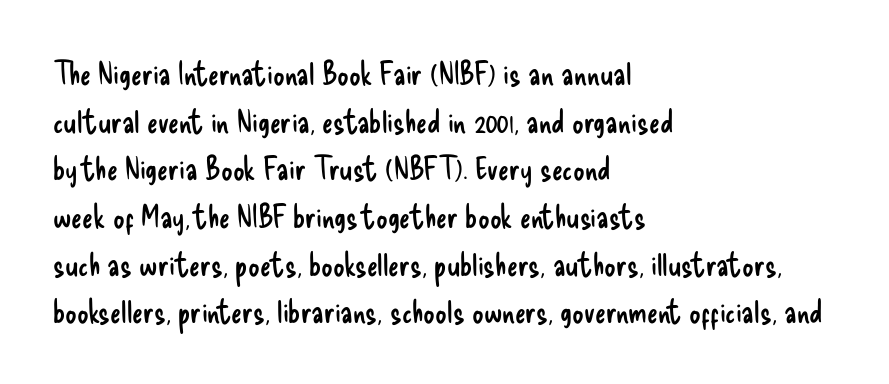
Q: Is the text bold? A: No.
Q: Is the text italic (slanted)? A: No, it is upright.
Q: Is the typeface a serif or a sans-serif typeface? A: Sans-serif.
Q: Is the text underlined? A: No.
Q: How is the paragraph aligned? A: Left-aligned.
Q: Is the spacing between letters normal or unusually wide? A: Normal.
Q: Is the spacing between lines tight, normal or loose? A: Normal.
Q: Width (condensed, normal, or wide)? A: Condensed.
Q: Stroke contrast? A: Low.
Q: x-height? A: Small.
Q: Monospaced? A: No.
